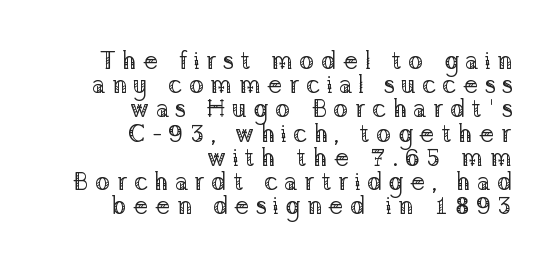
{"italic": "no", "bold": "no", "underline": "no", "align": "right", "line_spacing": "tight", "line_spacing_ratio": 0.97, "letter_spacing": "wide", "letter_spacing_em": 0.25, "glyph_px": 25}
